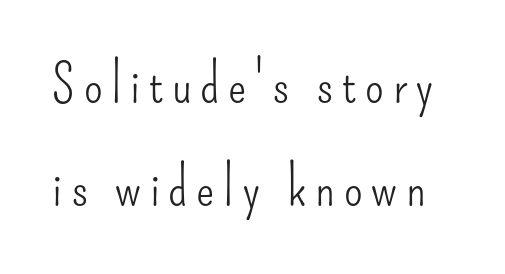
The image shows 54 px light, condensed sans-serif type, upright; set loose line spacing (1.91x), not underlined; low stroke contrast and a small x-height.
